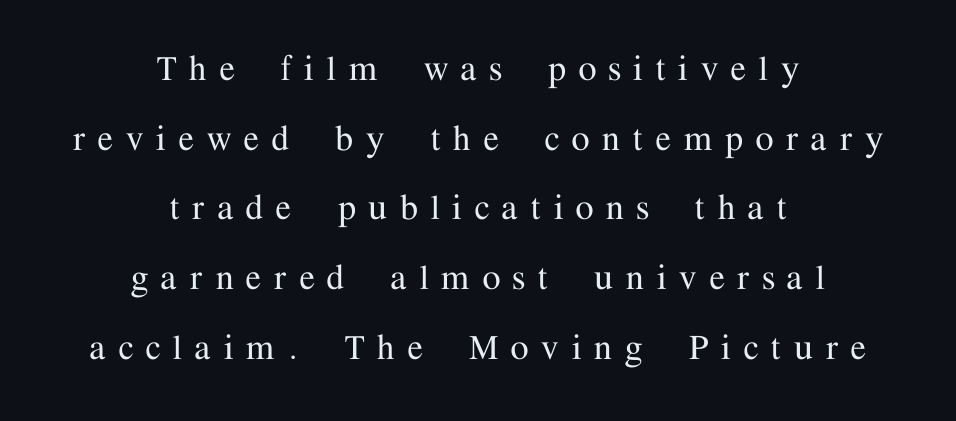
Q: Is the text italic (slanted)? A: No, it is upright.
Q: Is the typeface a serif or a sans-serif typeface? A: Serif.
Q: Is the text underlined? A: No.
Q: How is the paragraph aligned? A: Centered.
Q: Is the spacing between letters normal or unusually wide? A: Unusually wide.
Q: Is the spacing between lines tight, normal or loose? A: Normal.
Q: Width (condensed, normal, or wide)? A: Normal.
Q: Stroke contrast? A: Medium.
Q: x-height? A: Medium.
Q: Monospaced? A: No.
